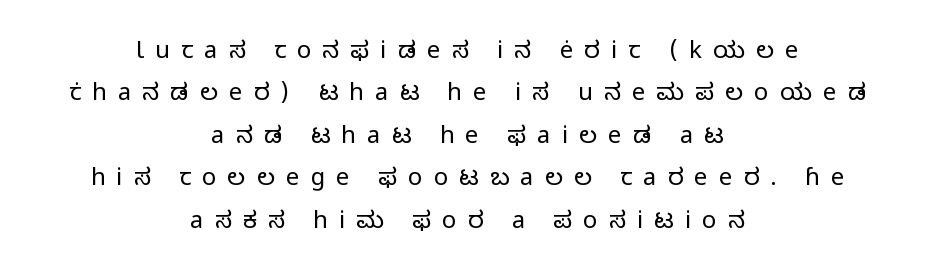
Q: Is the text bold? A: No.
Q: Is the text italic (slanted)? A: No, it is upright.
Q: Is the text underlined? A: No.
Q: How is the paragraph aligned? A: Centered.
Q: Is the spacing between letters normal or unusually wide? A: Unusually wide.
